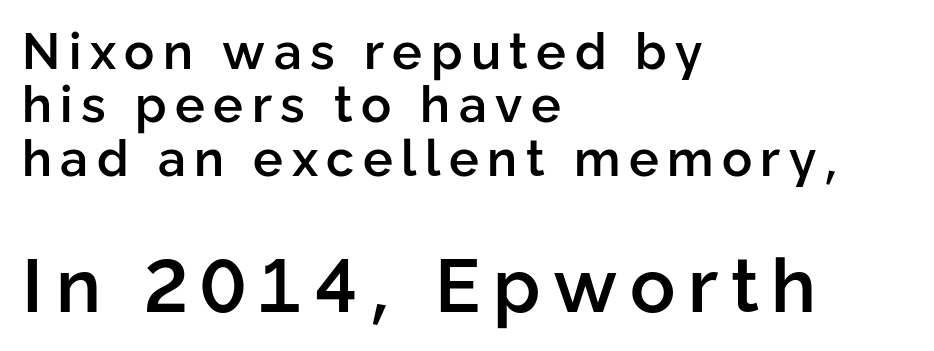
The image shows 75 px semibold sans-serif type, upright; set left-aligned, tight line spacing (1.07x), not underlined; the second (bottom) block is 1.5x larger; low stroke contrast and a medium x-height.
